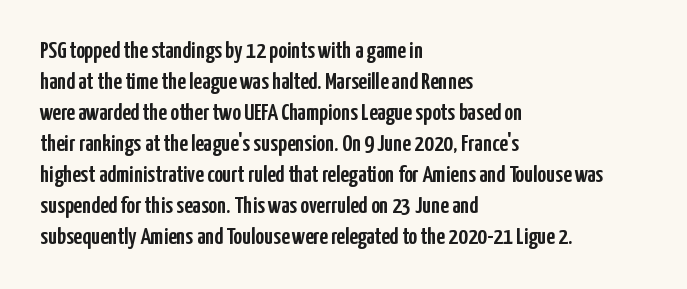
The rag falls on the right side of this text block. How would I describe the line gaps? Plain and ordinary. Ordinary non-slanted type is in use. The gaps between neighbouring characters are ordinary and unremarkable.
